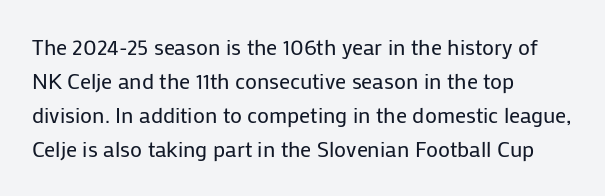
The image shows 22 px text type, upright; set left-aligned, normal line spacing (1.55x), normal letter spacing, not underlined.
